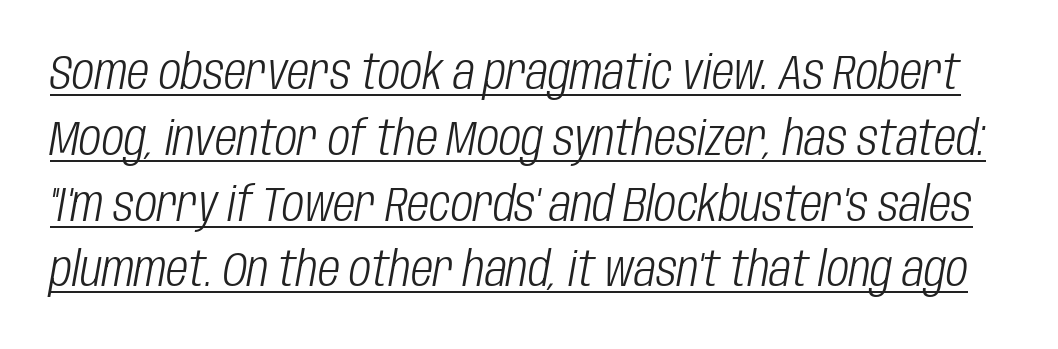
The image shows 48 px light, condensed type, italic (leaning right); set normal line spacing (1.37x), normal letter spacing, underlined; low stroke contrast and a large x-height.
